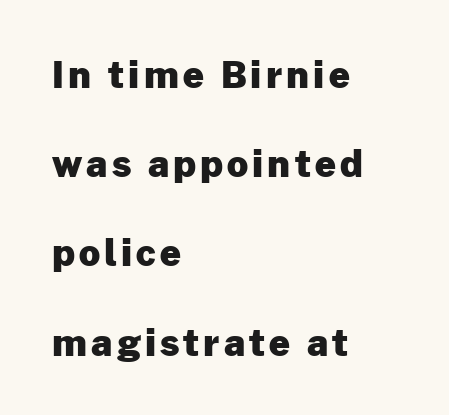
The image shows 37 px heavy sans-serif type, upright; set left-aligned, loose line spacing (2.41x), not underlined; low stroke contrast and a medium x-height.
